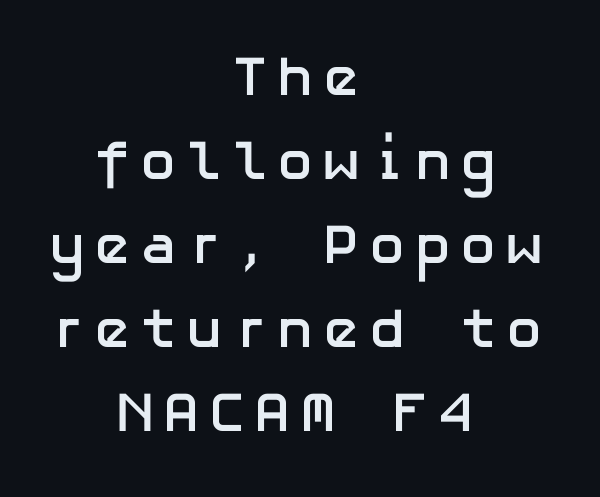
Q: Is the text bold? A: Yes.
Q: Is the text italic (slanted)? A: No, it is upright.
Q: Is the typeface a serif or a sans-serif typeface? A: Sans-serif.
Q: Is the text underlined? A: No.
Q: How is the paragraph aligned? A: Centered.
Q: Is the spacing between lines tight, normal or loose? A: Normal.
Q: Width (condensed, normal, or wide)? A: Normal.
Q: Stroke contrast? A: Low.
Q: x-height? A: Medium.
